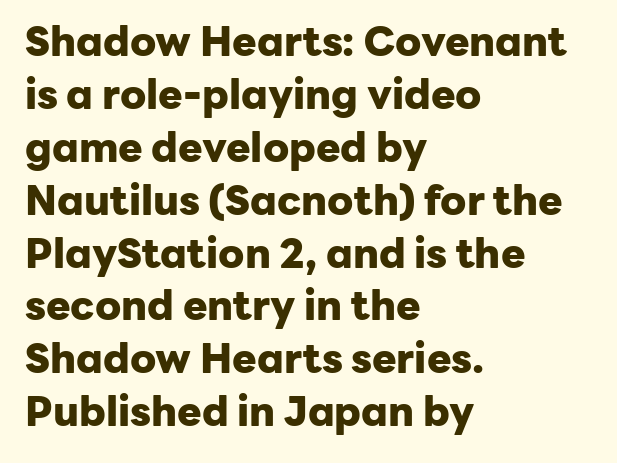
Q: Is the text bold? A: Yes.
Q: Is the text italic (slanted)? A: No, it is upright.
Q: Is the typeface a serif or a sans-serif typeface? A: Sans-serif.
Q: Is the text underlined? A: No.
Q: How is the paragraph aligned? A: Left-aligned.
Q: Is the spacing between letters normal or unusually wide? A: Normal.
Q: Is the spacing between lines tight, normal or loose? A: Normal.
Q: Width (condensed, normal, or wide)? A: Normal.
Q: Stroke contrast? A: Low.
Q: x-height? A: Medium.
Q: Monospaced? A: No.
